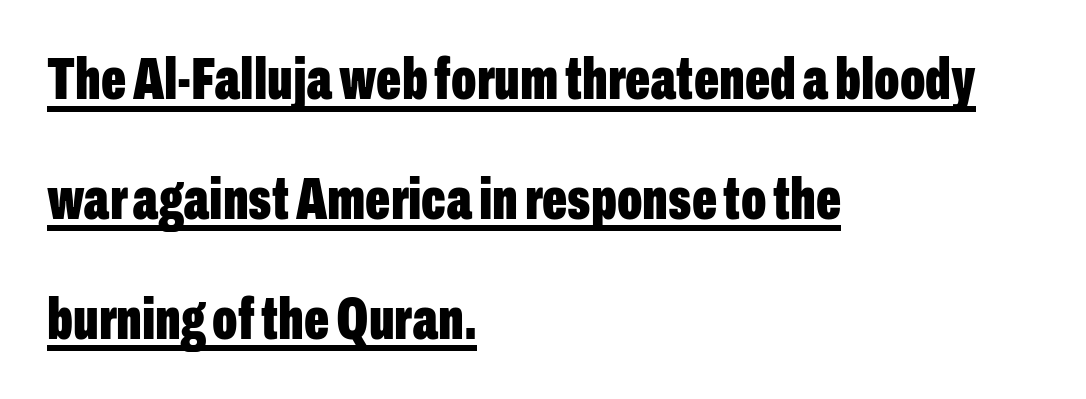
The image shows 59 px bold, condensed sans-serif type, upright; set left-aligned, loose line spacing (2.03x), normal letter spacing, underlined; low stroke contrast and a medium x-height.
